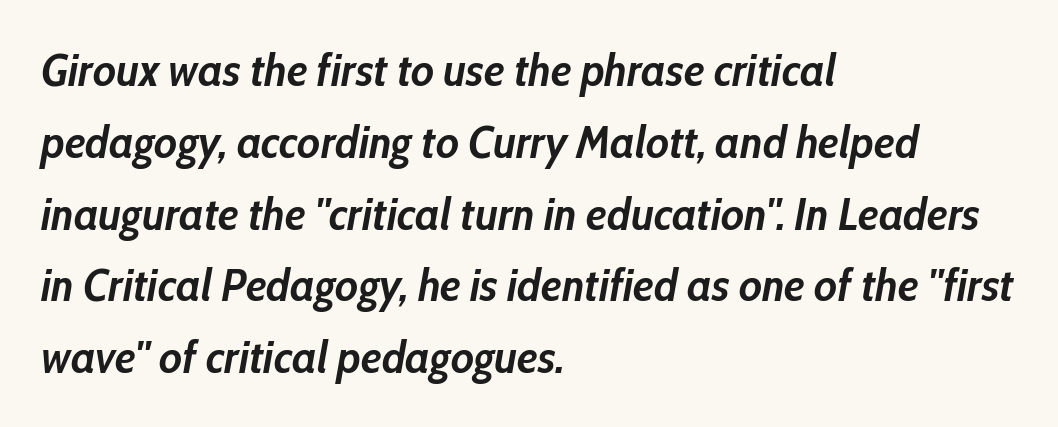
{"italic": "yes", "lean": "right", "slant_degrees": 10, "bold": "yes", "weight": "semibold", "width": "condensed", "stroke_contrast": "low", "x_height": "medium", "monospaced": "no", "underline": "no", "align": "left", "line_spacing": "normal", "line_spacing_ratio": 1.56, "letter_spacing": "normal", "letter_spacing_em": 0.0, "glyph_px": 46}
